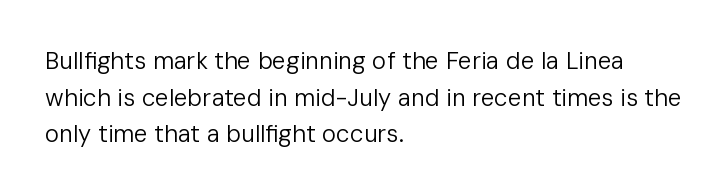
Standard letterfit; no display-style spreading of the glyphs. No chunkiness to these letters — they're not bold. This is roman type, the default non-slanted kind. Does the copy run flush right? No — it runs flush left.
